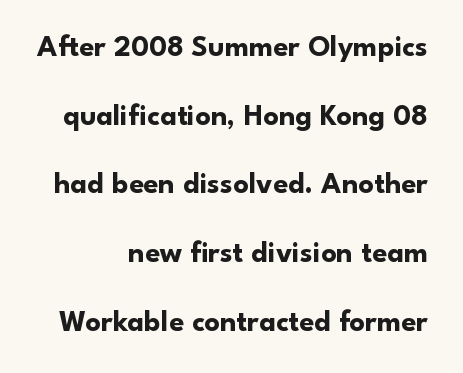
The image shows 30 px bold sans-serif type, upright; set loose line spacing (2.29x), normal letter spacing, not underlined; low stroke contrast and a small x-height.
